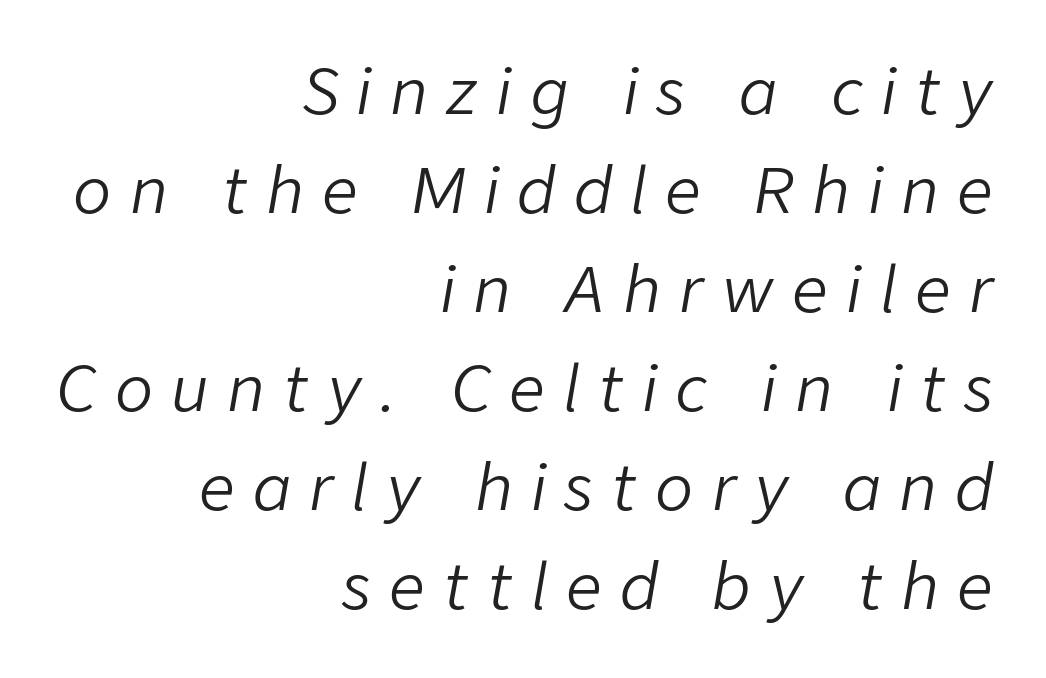
A clean baseline with only descenders dipping below it. A quiet, ordinary-to-light weight characterises the typeface. Varying glyph widths throughout — classic text-font behaviour. Designer's note — italics engaged.
